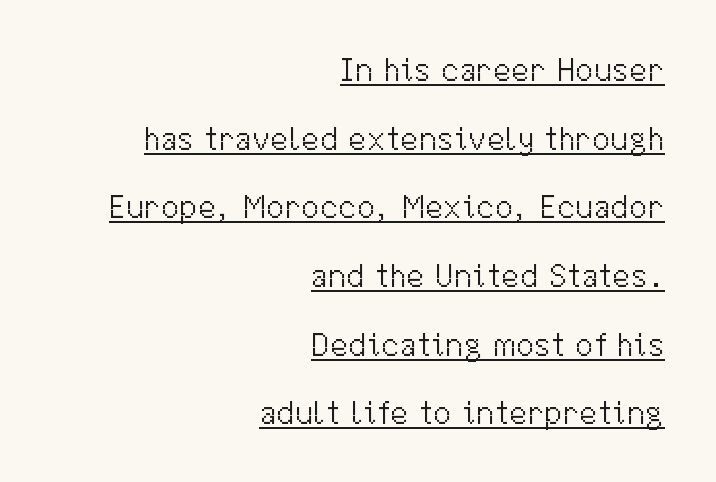
Q: Is the text bold? A: No.
Q: Is the text italic (slanted)? A: No, it is upright.
Q: Is the typeface a serif or a sans-serif typeface? A: Sans-serif.
Q: Is the text underlined? A: Yes.
Q: How is the paragraph aligned? A: Right-aligned.
Q: Is the spacing between letters normal or unusually wide? A: Normal.
Q: Is the spacing between lines tight, normal or loose? A: Loose.
Q: Width (condensed, normal, or wide)? A: Normal.
Q: Stroke contrast? A: Medium.
Q: x-height? A: Medium.
Q: Monospaced? A: No.
